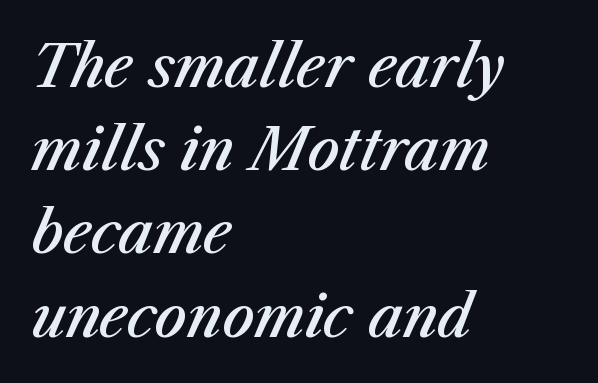
Q: Is the text bold? A: Semi-bold.
Q: Is the text italic (slanted)? A: Yes, it leans right by about 23 degrees.
Q: Is the text underlined? A: No.
Q: How is the paragraph aligned? A: Left-aligned.
Q: Is the spacing between letters normal or unusually wide? A: Normal.
Q: Is the spacing between lines tight, normal or loose? A: Normal.
Q: Width (condensed, normal, or wide)? A: Normal.
Q: Stroke contrast? A: Medium.
Q: x-height? A: Medium.
Q: Monospaced? A: No.
